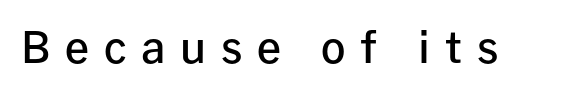
Q: Is the text bold? A: Semi-bold.
Q: Is the text italic (slanted)? A: No, it is upright.
Q: Is the typeface a serif or a sans-serif typeface? A: Sans-serif.
Q: Is the text underlined? A: No.
Q: Is the spacing between letters normal or unusually wide? A: Unusually wide.
Q: Width (condensed, normal, or wide)? A: Normal.
Q: Stroke contrast? A: Low.
Q: x-height? A: Medium.
Q: Monospaced? A: No.
